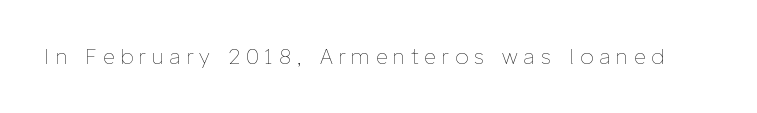
The image shows 21 px text type, upright; set unusually wide letter spacing (+0.29 em), not underlined.
